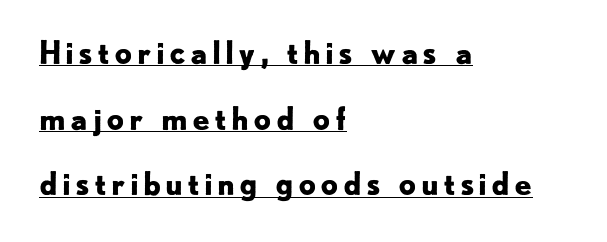
Q: Is the text bold? A: Yes.
Q: Is the text italic (slanted)? A: No, it is upright.
Q: Is the typeface a serif or a sans-serif typeface? A: Sans-serif.
Q: Is the text underlined? A: Yes.
Q: How is the paragraph aligned? A: Left-aligned.
Q: Is the spacing between lines tight, normal or loose? A: Loose.
Q: Width (condensed, normal, or wide)? A: Normal.
Q: Stroke contrast? A: Low.
Q: x-height? A: Small.
Q: Monospaced? A: No.
